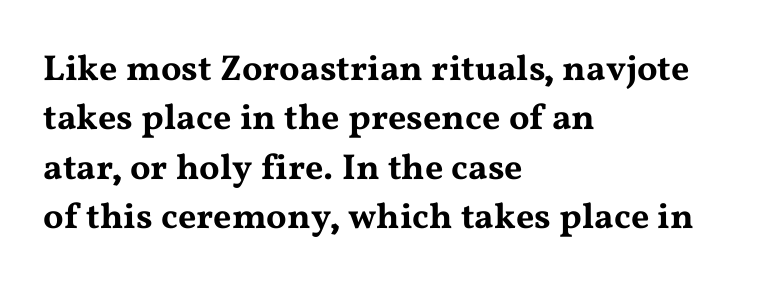
The passage shown is typed in a proportional face where columns would drift. Font category for this specimen: serif. A clean baseline with only descenders dipping below it. This rendering uses left alignment, leaving the right contour irregular.
